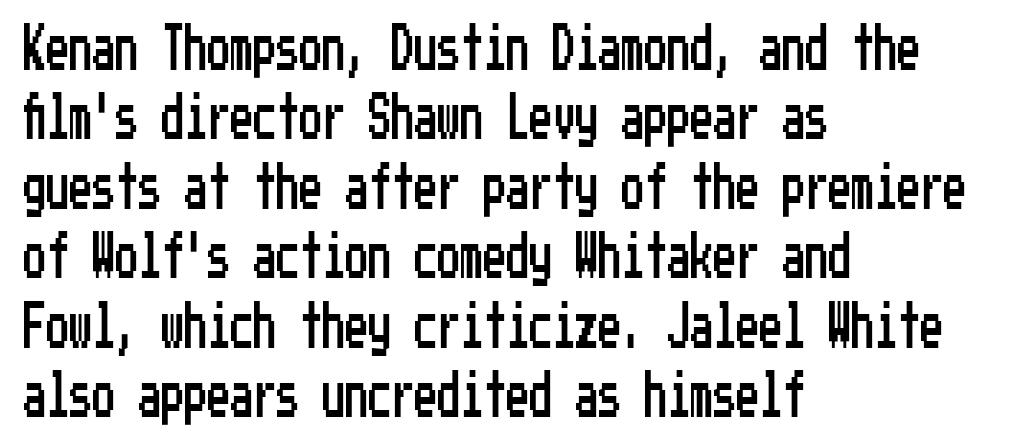
The rows are spaced the way most documents space them. This is sans-serif lettering, the kind often seen on screens and signage. Quick note: underline off. Line starts are locked; line ends wander. Compared with typical body copy, the letter spacing here is the same.
